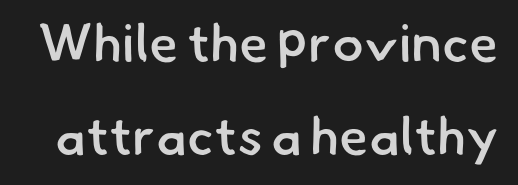
{"serif": "no", "bold": "semi", "weight": "semibold", "width": "normal", "stroke_contrast": "low", "x_height": "small", "monospaced": "no", "underline": "no", "line_spacing_ratio": 1.75, "letter_spacing": "normal", "letter_spacing_em": 0.0, "glyph_px": 53}
